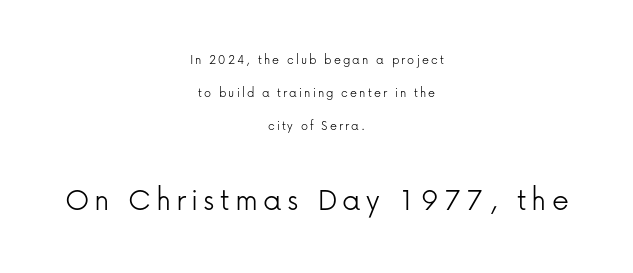
The image shows 34 px light sans-serif type, upright; set centered, loose line spacing (2.36x), not underlined; the second (bottom) block is 2.43x larger; low stroke contrast and a medium x-height.
